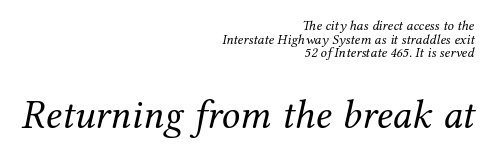
{"serif": "yes", "italic": "yes", "lean": "right", "slant_degrees": 12, "bold": "no", "weight": "regular", "width": "normal", "stroke_contrast": "medium", "x_height": "medium", "monospaced": "no", "underline": "no", "align": "right", "line_spacing": "tight", "line_spacing_ratio": 0.97, "letter_spacing": "normal", "letter_spacing_em": 0.0, "larger_block": "second", "size_ratio": 2.93, "glyph_px": 41}
